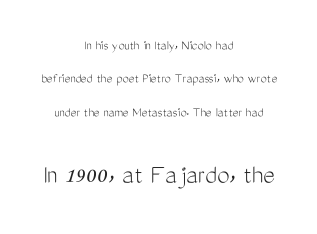
Q: Is the text bold? A: No.
Q: Is the text italic (slanted)? A: No, it is upright.
Q: Is the typeface a serif or a sans-serif typeface? A: Sans-serif.
Q: Is the text underlined? A: No.
Q: How is the paragraph aligned? A: Centered.
Q: Is the spacing between letters normal or unusually wide? A: Normal.
Q: Is the spacing between lines tight, normal or loose? A: Loose.
Q: Which block of text is set in a larger size, the first (top) or the second (bottom)? A: The second (bottom) one.
Q: Width (condensed, normal, or wide)? A: Condensed.
Q: Stroke contrast? A: Medium.
Q: x-height? A: Medium.
Q: Monospaced? A: No.
